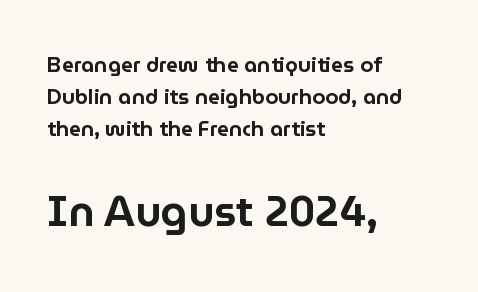
{"serif": "no", "italic": "no", "width": "normal", "stroke_contrast": "low", "x_height": "medium", "monospaced": "no", "underline": "no", "align": "left", "line_spacing": "normal", "line_spacing_ratio": 1.53, "letter_spacing": "normal", "letter_spacing_em": 0.0, "larger_block": "second", "size_ratio": 2.0, "glyph_px": 42}
